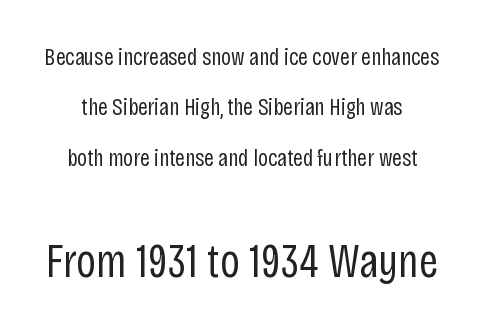
The image shows 48 px regular-weight, condensed sans-serif type, upright; set loose line spacing (2.1x), normal letter spacing, not underlined; the second (bottom) block is 2.0x larger; low stroke contrast and a large x-height.
